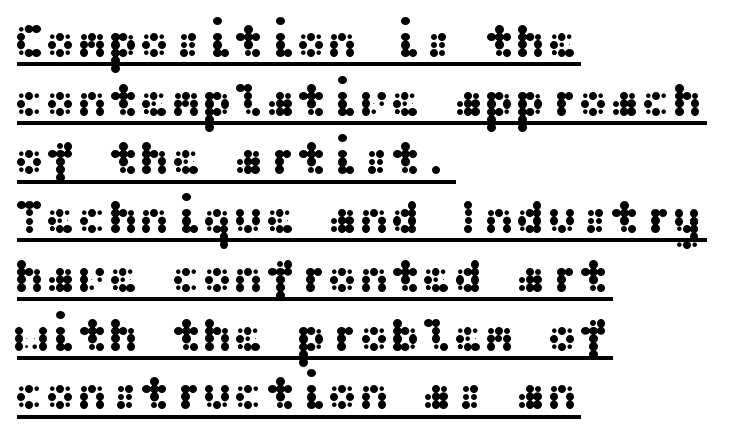
A typesetter would mark this as roman, not italic. Decoration check: the copy is underlined. Line beginnings align vertically; line endings do not. Interline gaps are of average width in this sample. Font category for this specimen: sans-serif.
